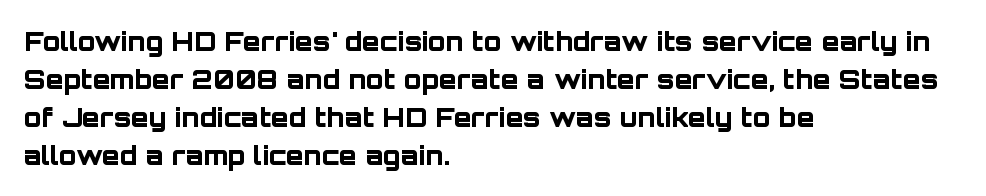
Q: Is the text bold? A: Yes.
Q: Is the text italic (slanted)? A: No, it is upright.
Q: Is the text underlined? A: No.
Q: How is the paragraph aligned? A: Left-aligned.
Q: Is the spacing between letters normal or unusually wide? A: Normal.
Q: Is the spacing between lines tight, normal or loose? A: Normal.
